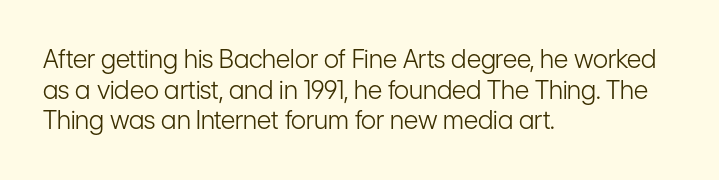
Q: Is the text bold? A: No.
Q: Is the text italic (slanted)? A: No, it is upright.
Q: Is the text underlined? A: No.
Q: How is the paragraph aligned? A: Left-aligned.
Q: Is the spacing between letters normal or unusually wide? A: Normal.
